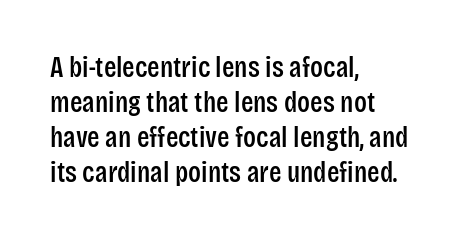
The passage shown is typed in a proportional face where columns would drift. Do the letters lean? They stand straight. Short and long lines alike share a common starting point at left. There is no visible air inserted between adjacent glyphs.
